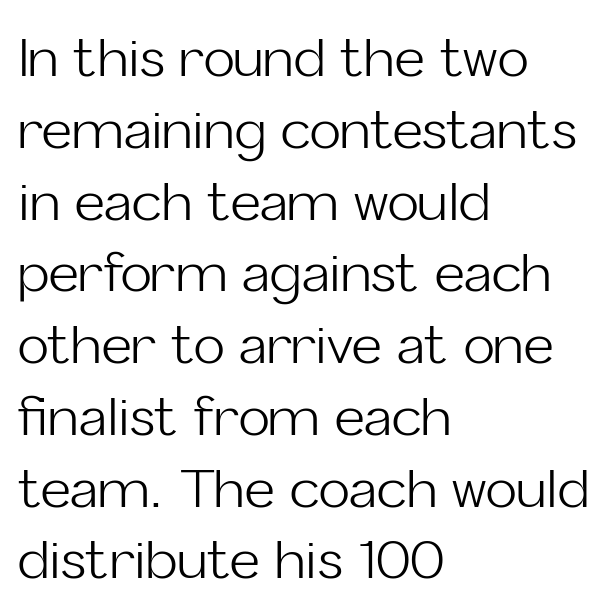
Students, observe: this is what conventionally led text looks like. Does the type have serifs? No, each stem ends abruptly. Line beginnings align vertically; line endings do not. Heaviness? Minimal to ordinary, like unemphasized prose. Each row of text sits above clean, open space.
